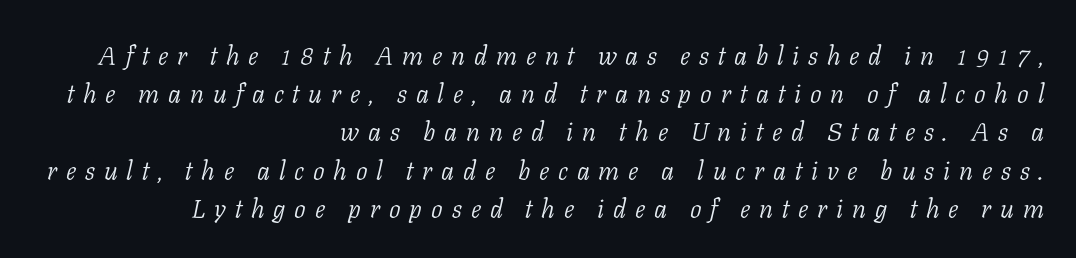
Q: Is the text bold? A: No.
Q: Is the text italic (slanted)? A: Yes, it leans right by about 11 degrees.
Q: Is the text underlined? A: No.
Q: How is the paragraph aligned? A: Right-aligned.
Q: Is the spacing between letters normal or unusually wide? A: Unusually wide.
Q: Is the spacing between lines tight, normal or loose? A: Normal.
